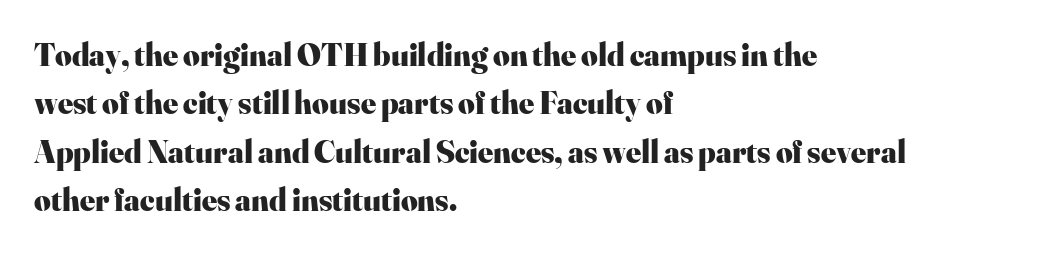
Q: Is the text bold? A: Yes.
Q: Is the text italic (slanted)? A: No, it is upright.
Q: Is the typeface a serif or a sans-serif typeface? A: Serif.
Q: Is the text underlined? A: No.
Q: How is the paragraph aligned? A: Left-aligned.
Q: Is the spacing between letters normal or unusually wide? A: Normal.
Q: Is the spacing between lines tight, normal or loose? A: Normal.
Q: Width (condensed, normal, or wide)? A: Normal.
Q: Stroke contrast? A: High.
Q: x-height? A: Small.
Q: Monospaced? A: No.
